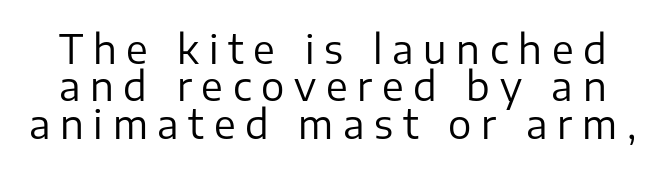
Q: Is the text bold? A: No.
Q: Is the text italic (slanted)? A: No, it is upright.
Q: Is the typeface a serif or a sans-serif typeface? A: Sans-serif.
Q: Is the text underlined? A: No.
Q: Is the spacing between letters normal or unusually wide? A: Unusually wide.
Q: Is the spacing between lines tight, normal or loose? A: Tight.
Q: Width (condensed, normal, or wide)? A: Normal.
Q: Stroke contrast? A: Low.
Q: x-height? A: Medium.
Q: Monospaced? A: No.
